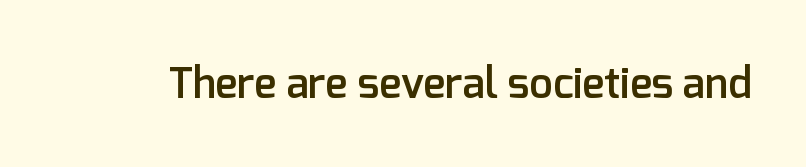
The typesetting leans somewhat heavy: a semibold. How are the letters spaced? Ordinarily, with no added tracking. These lines are rendered in a variable-pitch font. The gap between lines stays unmarked. Does the type have serifs? No, each stem ends abruptly.
